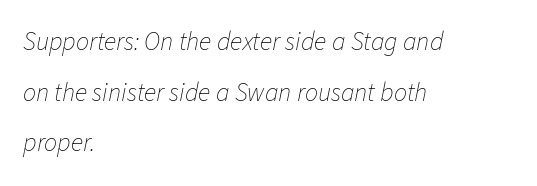
{"italic": "yes", "lean": "right", "slant_degrees": 11, "bold": "no", "underline": "no", "align": "left", "line_spacing": "loose", "line_spacing_ratio": 1.95, "letter_spacing": "normal", "letter_spacing_em": 0.0, "glyph_px": 26}
